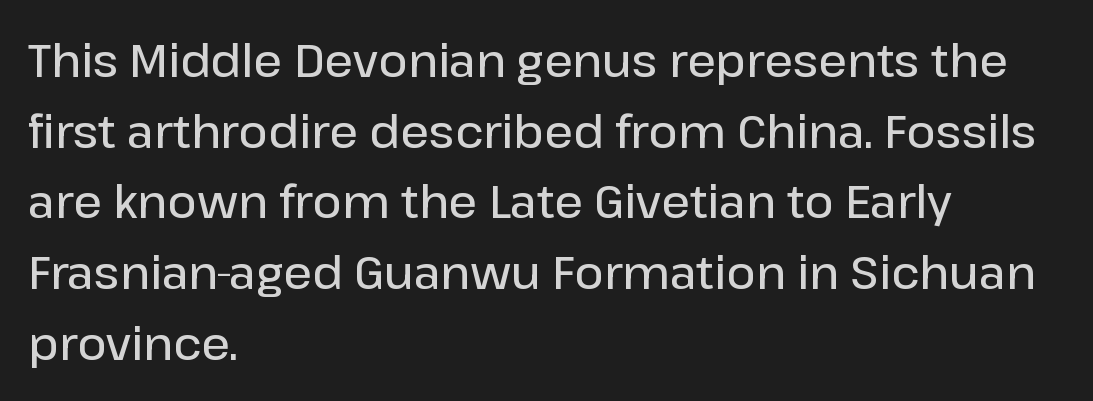
Q: Is the text bold? A: Semi-bold.
Q: Is the text italic (slanted)? A: No, it is upright.
Q: Is the typeface a serif or a sans-serif typeface? A: Sans-serif.
Q: Is the text underlined? A: No.
Q: How is the paragraph aligned? A: Left-aligned.
Q: Is the spacing between letters normal or unusually wide? A: Normal.
Q: Is the spacing between lines tight, normal or loose? A: Normal.
Q: Width (condensed, normal, or wide)? A: Normal.
Q: Stroke contrast? A: Low.
Q: x-height? A: Medium.
Q: Monospaced? A: No.
